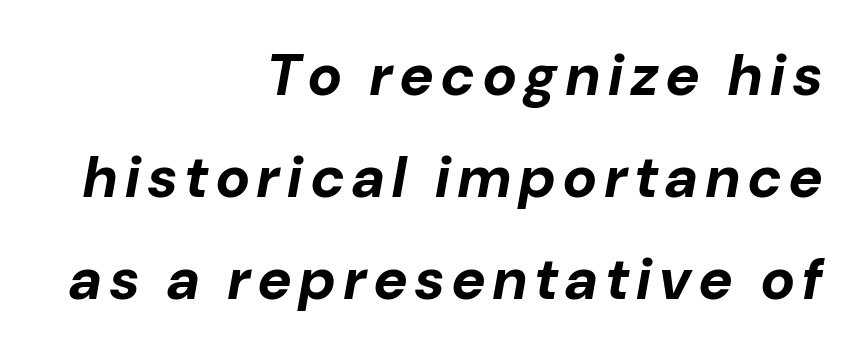
Set as a true bold cut, around the 700 mark. The letters advance in unequal steps, a hallmark of proportional type. Line ends are locked; line starts wander. This rendering features lettering with no underline.
